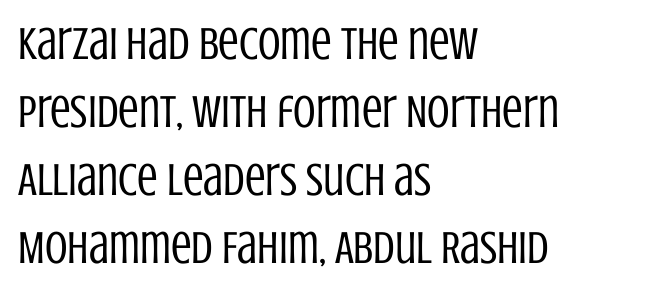
{"serif": "no", "italic": "no", "bold": "no", "weight": "regular", "width": "condensed", "stroke_contrast": "low", "x_height": "large", "monospaced": "no", "underline": "no", "align": "left", "line_spacing": "normal", "line_spacing_ratio": 1.48, "letter_spacing": "normal", "letter_spacing_em": 0.0, "glyph_px": 46}
